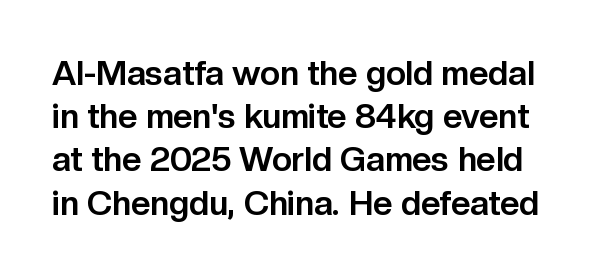
{"serif": "no", "italic": "no", "bold": "yes", "weight": "bold", "width": "normal", "stroke_contrast": "low", "x_height": "medium", "monospaced": "no", "underline": "no", "line_spacing": "normal", "line_spacing_ratio": 1.27, "letter_spacing": "normal", "letter_spacing_em": 0.0, "glyph_px": 34}
